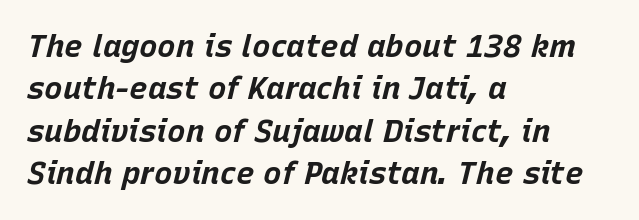
{"italic": "yes", "lean": "right", "slant_degrees": 15, "bold": "yes", "weight": "bold", "width": "normal", "stroke_contrast": "low", "x_height": "large", "monospaced": "no", "underline": "no", "align": "left", "line_spacing": "normal", "line_spacing_ratio": 1.37, "letter_spacing": "normal", "letter_spacing_em": 0.0, "glyph_px": 31}
